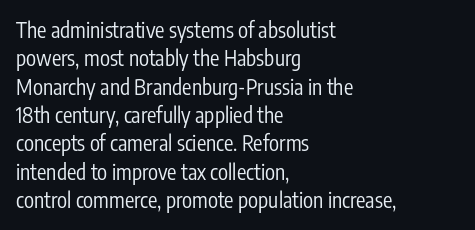
{"italic": "no", "bold": "no", "underline": "no", "align": "left", "line_spacing": "normal", "line_spacing_ratio": 1.35, "letter_spacing": "normal", "letter_spacing_em": 0.0, "glyph_px": 21}
